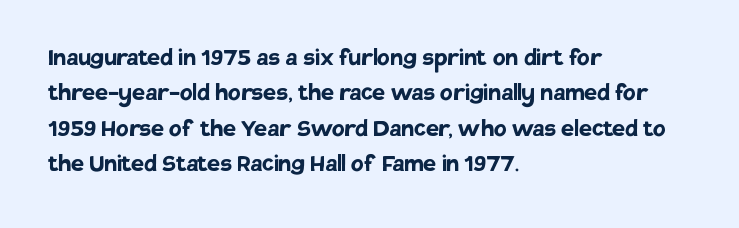
{"serif": "no", "italic": "no", "bold": "yes", "weight": "semibold", "width": "normal", "stroke_contrast": "low", "x_height": "large", "monospaced": "no", "underline": "no", "align": "left", "line_spacing_ratio": 1.22, "letter_spacing": "normal", "letter_spacing_em": 0.0, "glyph_px": 29}
